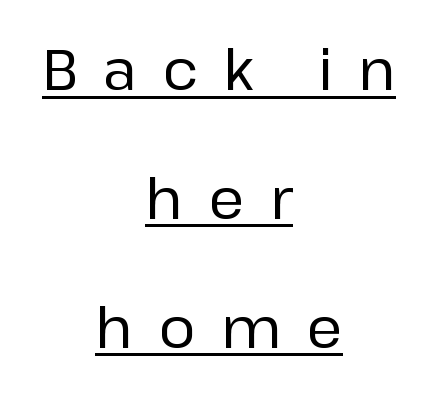
The image shows 56 px sans-serif type, upright; set centered, loose line spacing (2.3x), unusually wide letter spacing (+0.45 em), underlined; low stroke contrast and a medium x-height.
